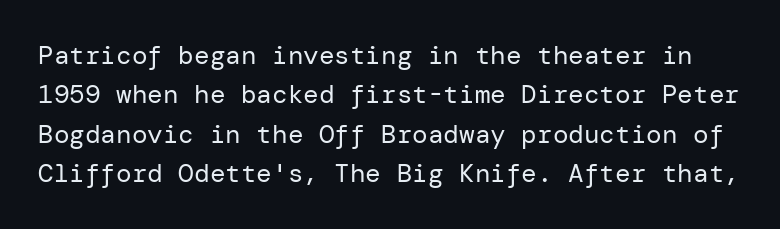
Q: Is the text bold? A: No.
Q: Is the text italic (slanted)? A: No, it is upright.
Q: Is the text underlined? A: No.
Q: Is the spacing between letters normal or unusually wide? A: Normal.
Q: Is the spacing between lines tight, normal or loose? A: Normal.
